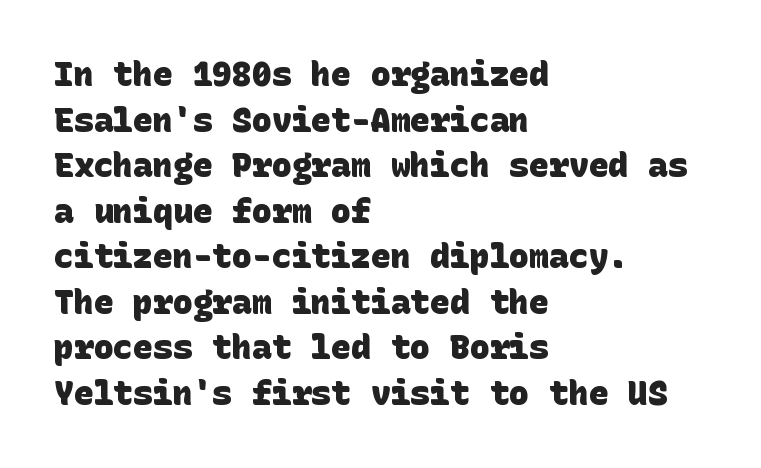
{"serif": "no", "bold": "yes", "weight": "heavy", "width": "normal", "stroke_contrast": "low", "x_height": "large", "underline": "no", "align": "left", "line_spacing": "normal", "line_spacing_ratio": 1.38, "letter_spacing": "normal", "letter_spacing_em": 0.0, "glyph_px": 33}
